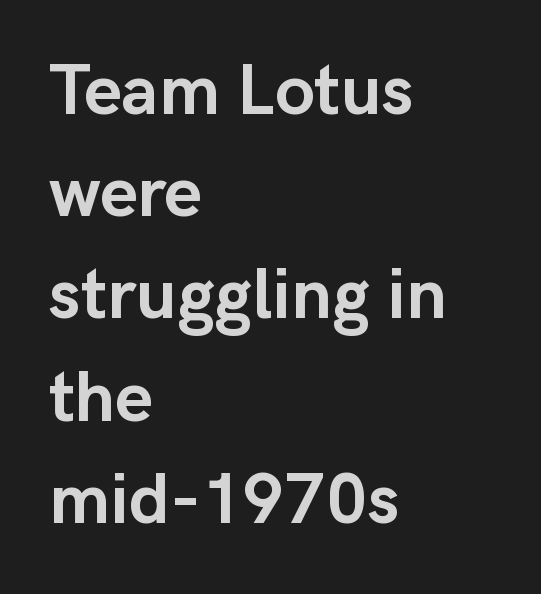
{"serif": "no", "italic": "no", "bold": "yes", "weight": "semibold", "width": "normal", "stroke_contrast": "low", "x_height": "medium", "monospaced": "no", "underline": "no", "align": "left", "line_spacing": "normal", "line_spacing_ratio": 1.42, "letter_spacing": "normal", "letter_spacing_em": 0.0, "glyph_px": 72}
